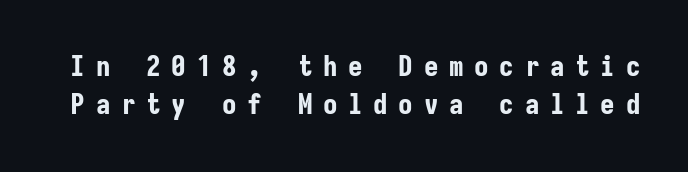
Weight check: bold — yes, fully. The designer went with a sans here, leaving each stem footless. Italic: no, the glyphs are upright roman. You could only call the tracking loose — the letters float apart.
